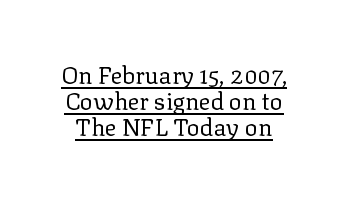
Q: Is the text bold? A: No.
Q: Is the text italic (slanted)? A: No, it is upright.
Q: Is the text underlined? A: Yes.
Q: Is the spacing between letters normal or unusually wide? A: Normal.
Q: Is the spacing between lines tight, normal or loose? A: Tight.
